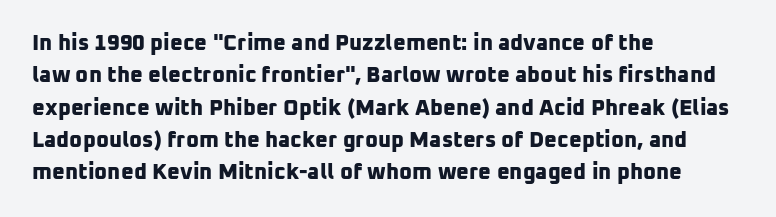
Q: Is the text bold? A: Yes.
Q: Is the text underlined? A: No.
Q: How is the paragraph aligned? A: Left-aligned.
Q: Is the spacing between letters normal or unusually wide? A: Normal.
Q: Is the spacing between lines tight, normal or loose? A: Normal.
